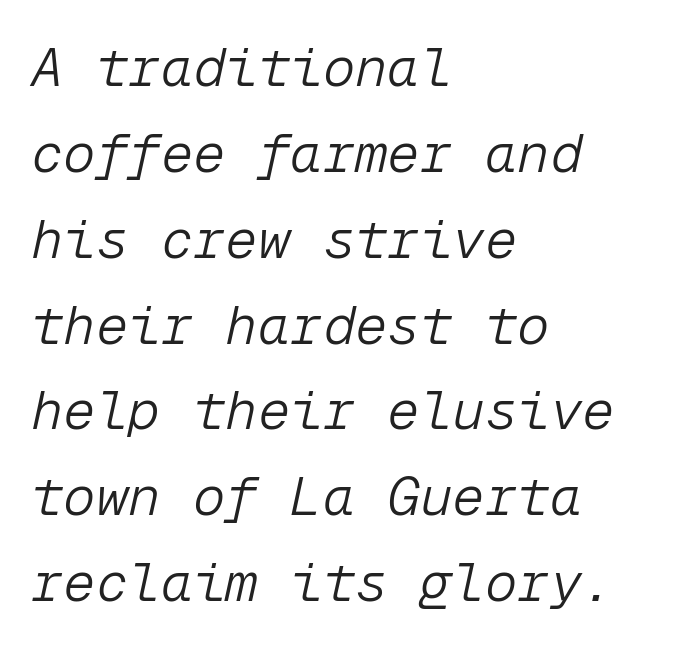
Compared with typical paragraphs, the rows here are spaced about the same. The strokes carry an ordinary text weight at most. Does the lettering tilt? It does — this is italic. The passage shown is typed in a monospace face where columns stay perfectly aligned.
